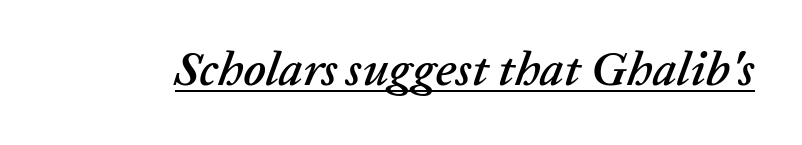
The image shows 48 px text type, italic (leaning right); set normal letter spacing, underlined; low stroke contrast and a medium x-height.
